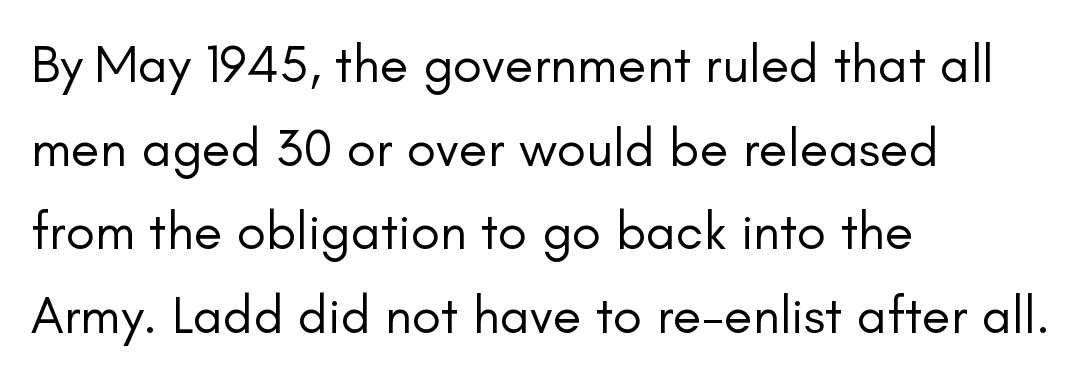
Q: Is the text bold? A: No.
Q: Is the text italic (slanted)? A: No, it is upright.
Q: Is the typeface a serif or a sans-serif typeface? A: Sans-serif.
Q: Is the text underlined? A: No.
Q: How is the paragraph aligned? A: Left-aligned.
Q: Is the spacing between letters normal or unusually wide? A: Normal.
Q: Is the spacing between lines tight, normal or loose? A: Normal.
Q: Width (condensed, normal, or wide)? A: Normal.
Q: Stroke contrast? A: Low.
Q: x-height? A: Small.
Q: Monospaced? A: No.
